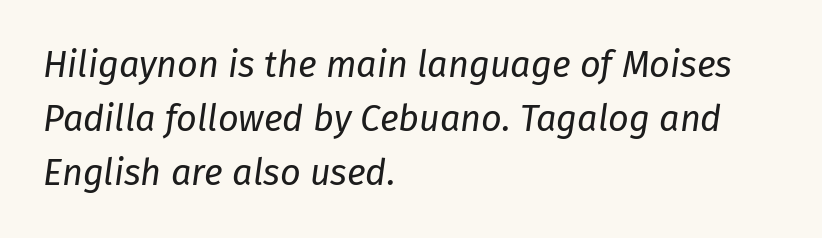
Compared with typical paragraphs, the rows here are spaced about the same. In terms of letterspacing, this is plain default setting. Casual observation: everything's shoved over to the left. Think standard paragraph weight, or any step lighter than that. This sample uses an oblique cut, with every glyph tilted off the vertical.
